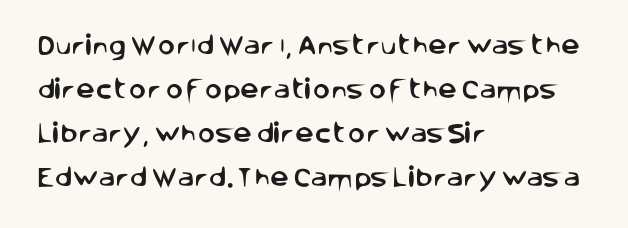
Q: Is the text italic (slanted)? A: No, it is upright.
Q: Is the text underlined? A: No.
Q: How is the paragraph aligned? A: Left-aligned.
Q: Is the spacing between letters normal or unusually wide? A: Normal.
Q: Is the spacing between lines tight, normal or loose? A: Loose.
